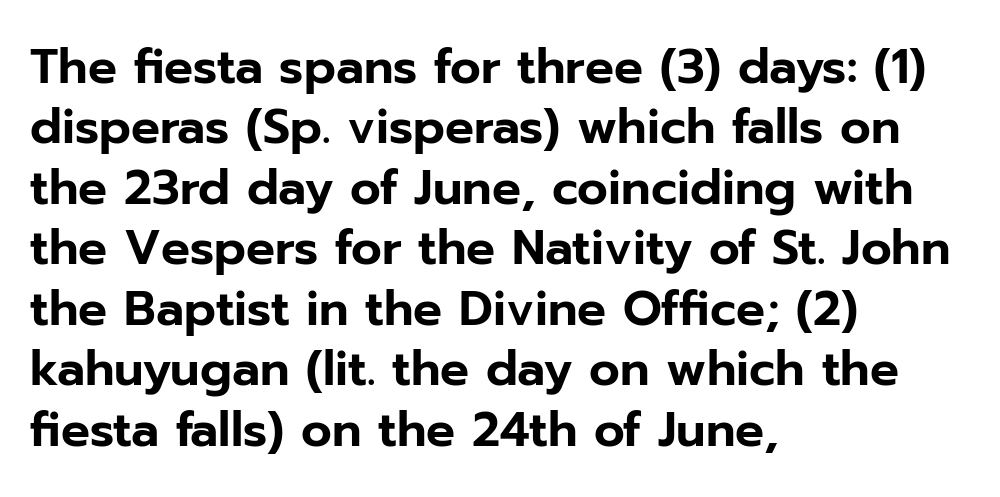
Quick note: underline off. Posture: straight, roman, zero tilt. The block of text has a typical density, with ordinary space between rows. Serif or sans? Sans — the stroke terminals are bare. Inter-character spacing is left at the font's built-in metrics.
